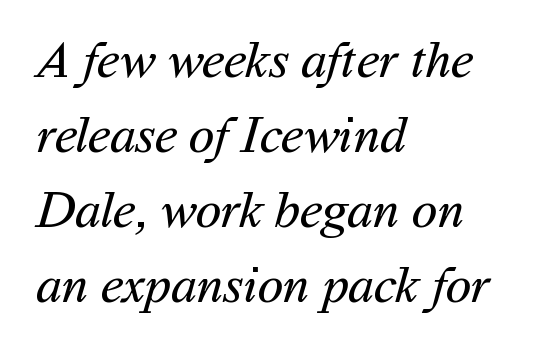
The image shows 52 px regular-weight sans-serif type; set left-aligned, normal line spacing (1.44x), normal letter spacing, not underlined; medium stroke contrast and a medium x-height.
